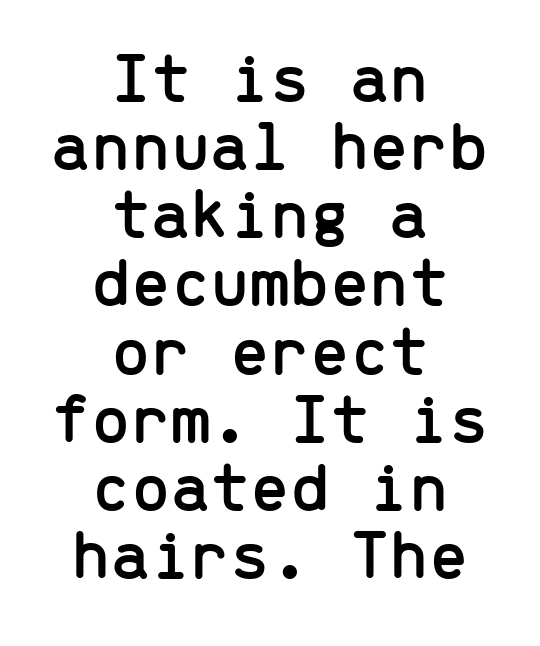
Q: Is the text italic (slanted)? A: No, it is upright.
Q: Is the typeface a serif or a sans-serif typeface? A: Sans-serif.
Q: Is the text underlined? A: No.
Q: How is the paragraph aligned? A: Centered.
Q: Is the spacing between letters normal or unusually wide? A: Normal.
Q: Is the spacing between lines tight, normal or loose? A: Tight.
Q: Width (condensed, normal, or wide)? A: Normal.
Q: Stroke contrast? A: Low.
Q: x-height? A: Medium.
Q: Monospaced? A: Yes.
